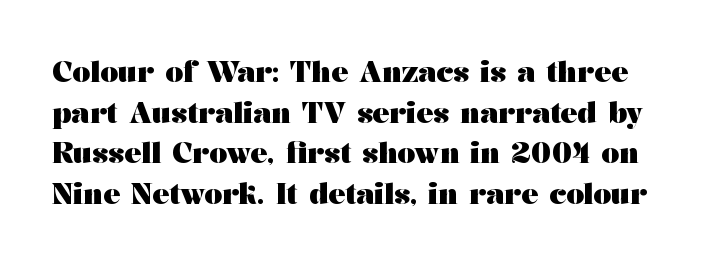
{"serif": "yes", "italic": "no", "bold": "yes", "weight": "heavy", "width": "wide", "stroke_contrast": "medium", "x_height": "medium", "monospaced": "no", "underline": "no", "line_spacing": "normal", "line_spacing_ratio": 1.45, "letter_spacing": "normal", "letter_spacing_em": 0.0, "glyph_px": 28}
